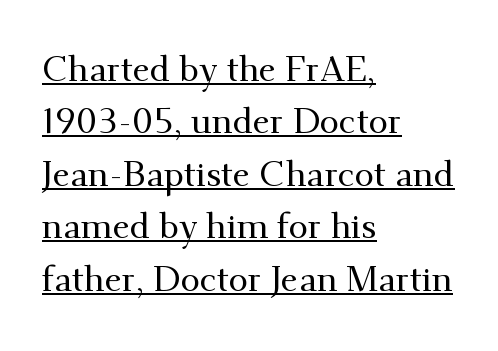
The image shows 35 px serif type, upright; set left-aligned, normal line spacing (1.5x), normal letter spacing, underlined; medium stroke contrast and a small x-height.
